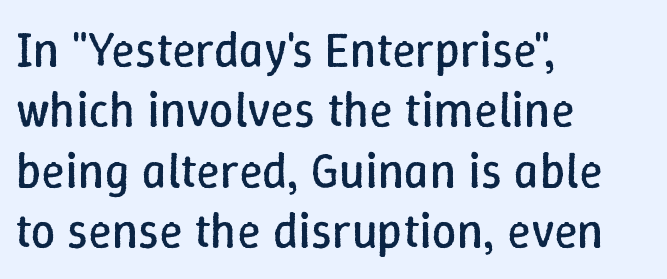
Q: Is the text bold? A: No.
Q: Is the text italic (slanted)? A: No, it is upright.
Q: Is the text underlined? A: No.
Q: How is the paragraph aligned? A: Left-aligned.
Q: Is the spacing between letters normal or unusually wide? A: Normal.
Q: Width (condensed, normal, or wide)? A: Normal.
Q: Stroke contrast? A: Low.
Q: x-height? A: Medium.
Q: Monospaced? A: No.
